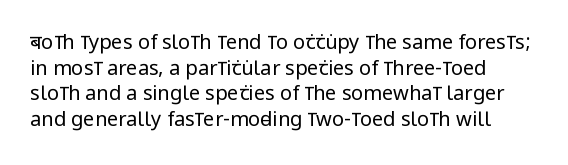
The image shows 20 px text type, upright; set left-aligned, normal line spacing (1.28x), normal letter spacing, not underlined.
